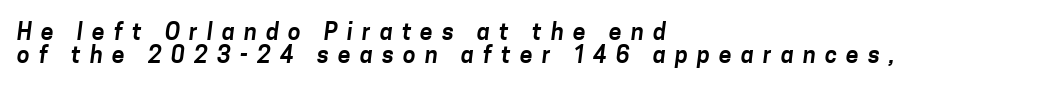
Q: Is the text underlined? A: No.
Q: How is the paragraph aligned? A: Left-aligned.
Q: Is the spacing between letters normal or unusually wide? A: Unusually wide.
Q: Is the spacing between lines tight, normal or loose? A: Tight.
